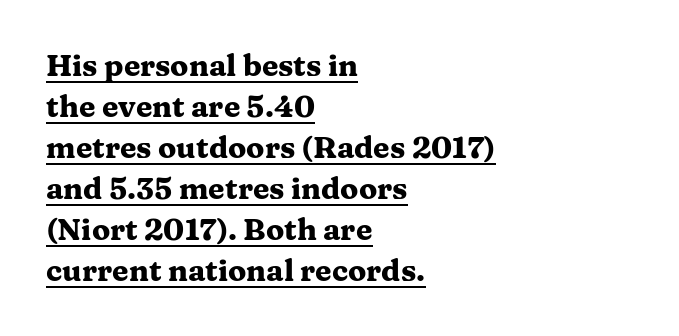
These lines stack with their left ends in a neat column. The letters sit at their default tracking, neither squeezed nor spread. Decoration check: the copy is underlined. Compared with typical paragraphs, the rows here are spaced about the same.
